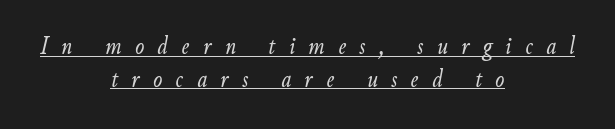
Q: Is the text bold? A: No.
Q: Is the text italic (slanted)? A: Yes, it leans right by about 9 degrees.
Q: Is the text underlined? A: Yes.
Q: How is the paragraph aligned? A: Centered.
Q: Is the spacing between letters normal or unusually wide? A: Unusually wide.
